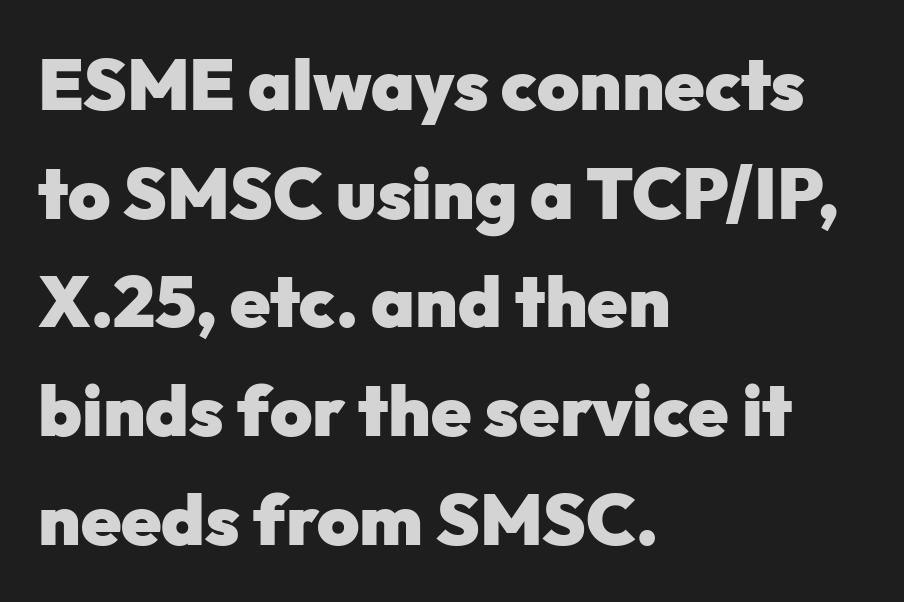
The image shows 72 px heavy sans-serif type, upright; set left-aligned, normal line spacing (1.51x), normal letter spacing, not underlined; low stroke contrast and a medium x-height.
